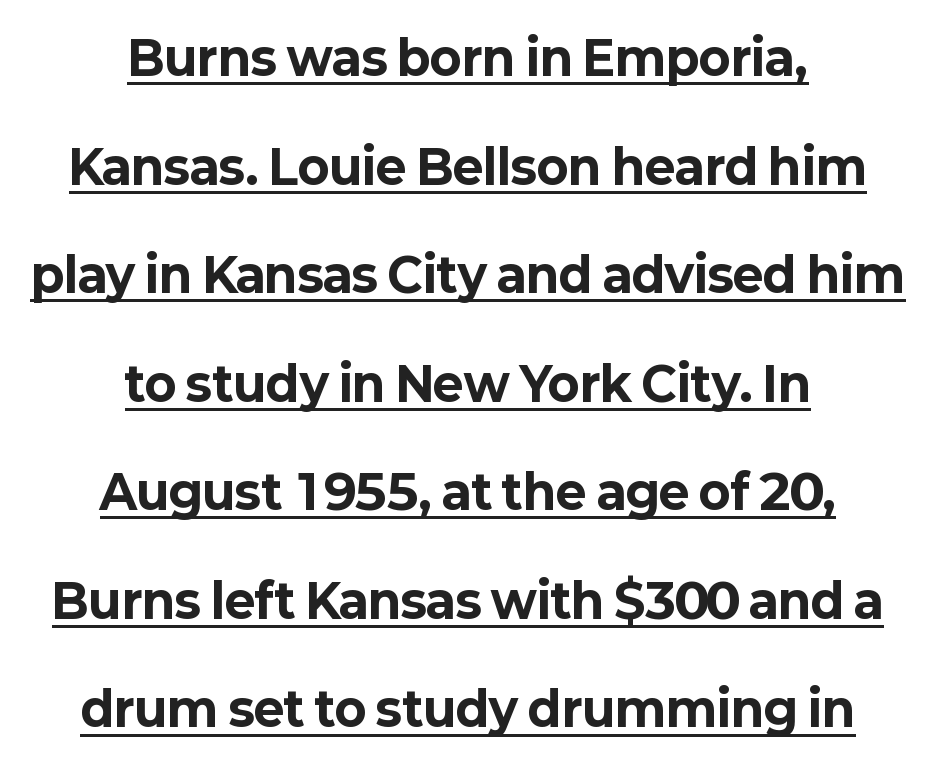
Q: Is the text bold? A: Yes.
Q: Is the text italic (slanted)? A: No, it is upright.
Q: Is the typeface a serif or a sans-serif typeface? A: Sans-serif.
Q: Is the text underlined? A: Yes.
Q: How is the paragraph aligned? A: Centered.
Q: Is the spacing between letters normal or unusually wide? A: Normal.
Q: Is the spacing between lines tight, normal or loose? A: Loose.
Q: Width (condensed, normal, or wide)? A: Normal.
Q: Stroke contrast? A: Low.
Q: x-height? A: Medium.
Q: Monospaced? A: No.
